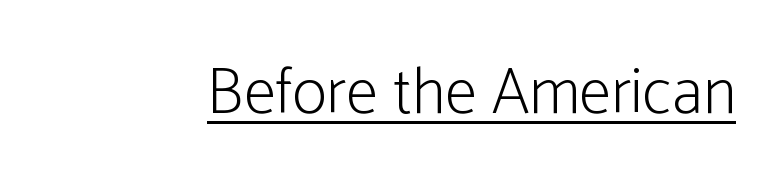
{"serif": "no", "italic": "no", "bold": "no", "weight": "light", "width": "condensed", "stroke_contrast": "low", "x_height": "medium", "monospaced": "no", "underline": "yes", "letter_spacing": "normal", "letter_spacing_em": 0.0, "glyph_px": 65}
